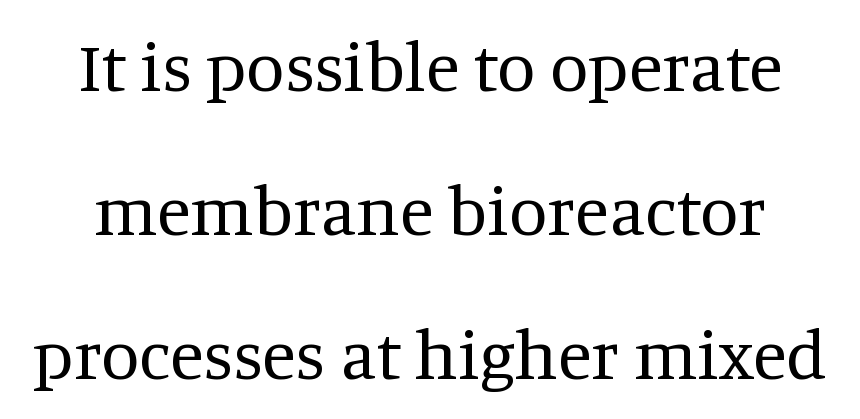
The image shows 70 px regular-weight serif type, upright; set loose line spacing (2.06x), normal letter spacing, not underlined; medium stroke contrast and a large x-height.
